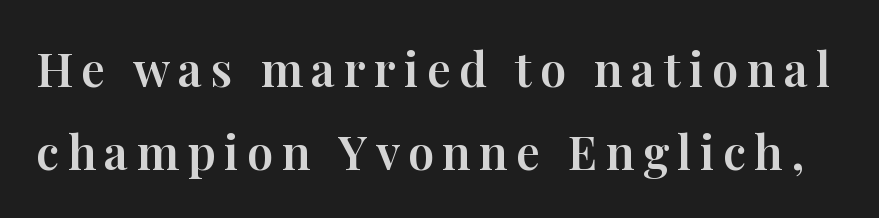
Q: Is the text italic (slanted)? A: No, it is upright.
Q: Is the typeface a serif or a sans-serif typeface? A: Serif.
Q: Is the text underlined? A: No.
Q: Width (condensed, normal, or wide)? A: Normal.
Q: Stroke contrast? A: High.
Q: x-height? A: Medium.
Q: Monospaced? A: No.
